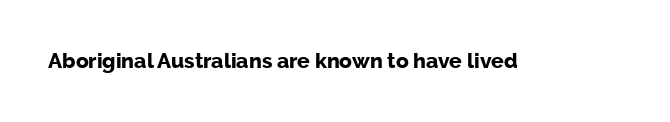
Q: Is the text bold? A: Yes.
Q: Is the text italic (slanted)? A: No, it is upright.
Q: Is the text underlined? A: No.
Q: Is the spacing between letters normal or unusually wide? A: Normal.
